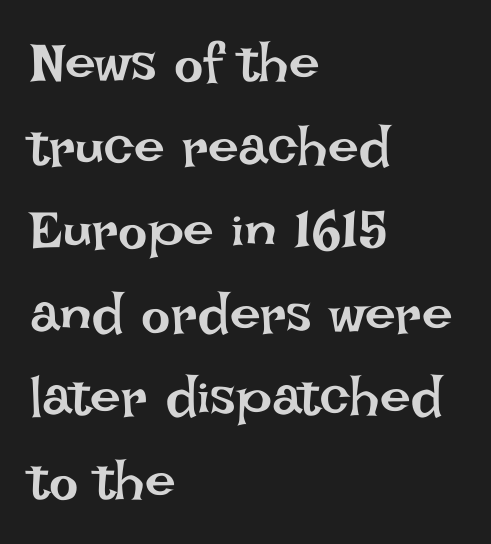
The image shows 55 px regular-weight type, upright; set left-aligned, normal line spacing (1.52x), normal letter spacing, not underlined; low stroke contrast and a large x-height.
